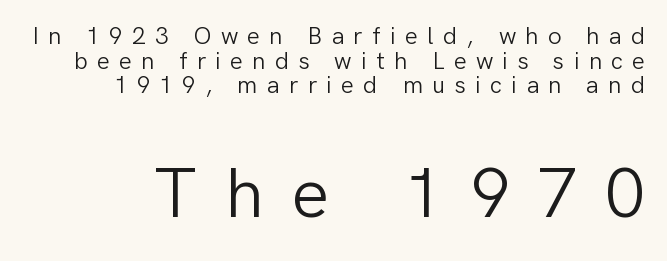
The rendering enlarges the type as you move from the upper chunk to the lower. Vertically, the passage feels compressed, each row crowding the next. Spacing verdict: proportional, widths tailored to each character. The area under the type is left untouched.
